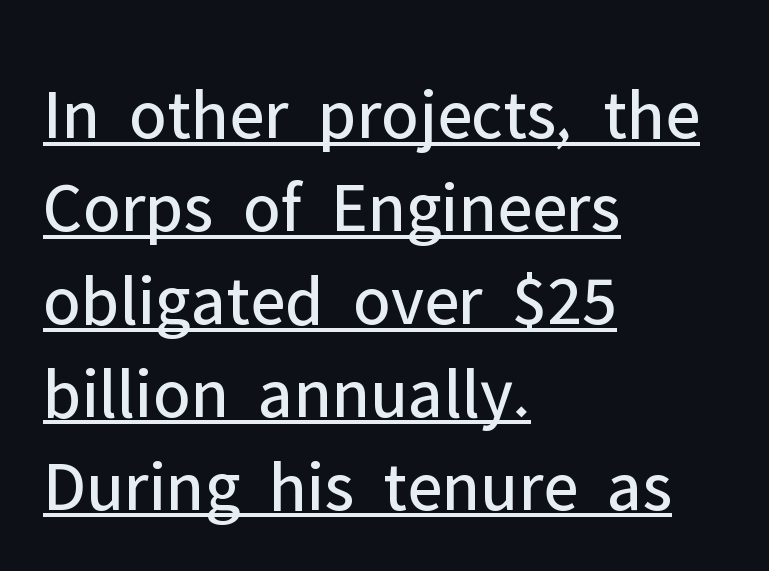
Q: Is the text bold? A: No.
Q: Is the text italic (slanted)? A: No, it is upright.
Q: Is the typeface a serif or a sans-serif typeface? A: Sans-serif.
Q: Is the text underlined? A: Yes.
Q: How is the paragraph aligned? A: Left-aligned.
Q: Is the spacing between letters normal or unusually wide? A: Normal.
Q: Is the spacing between lines tight, normal or loose? A: Normal.
Q: Width (condensed, normal, or wide)? A: Normal.
Q: Stroke contrast? A: Low.
Q: x-height? A: Medium.
Q: Monospaced? A: No.
